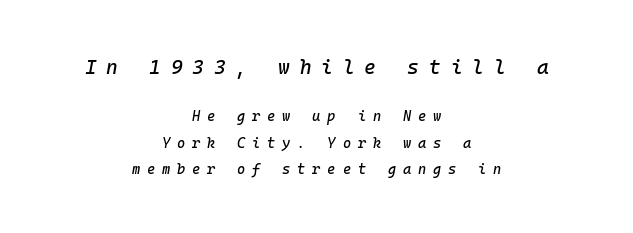
The image shows 20 px text type, italic (leaning right); set centered, line spacing 1.87x, unusually wide letter spacing (+0.49 em), not underlined; the first (top) block is 1.43x larger.
